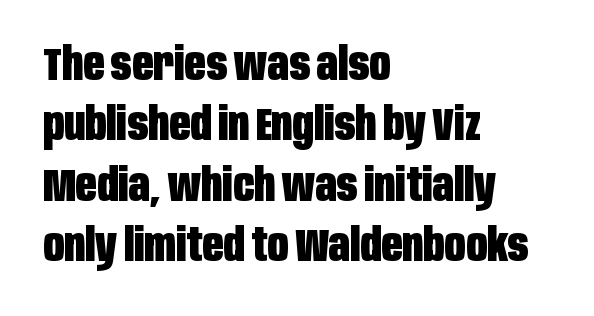
{"serif": "no", "italic": "no", "bold": "yes", "weight": "heavy", "width": "condensed", "stroke_contrast": "low", "x_height": "large", "monospaced": "no", "underline": "no", "align": "left", "line_spacing": "normal", "line_spacing_ratio": 1.31, "letter_spacing": "normal", "letter_spacing_em": 0.0, "glyph_px": 46}
